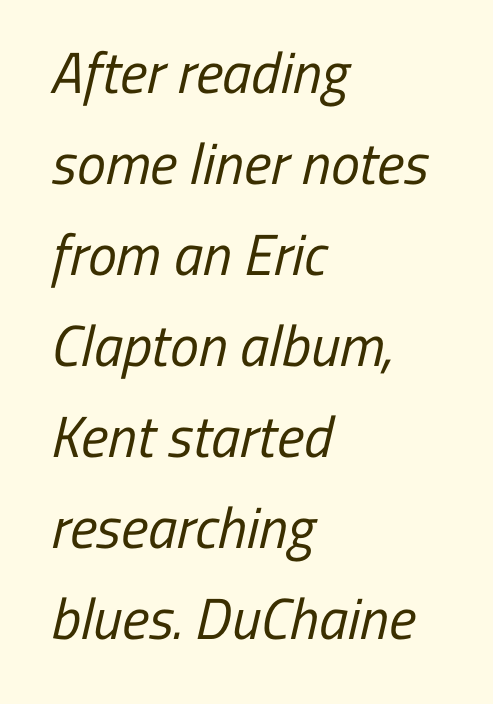
The image shows 58 px regular-weight, condensed sans-serif type; set left-aligned, normal line spacing (1.57x), normal letter spacing, not underlined; low stroke contrast and a medium x-height.
